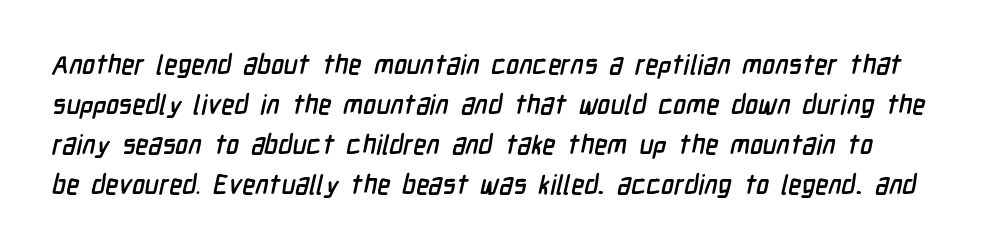
The image shows 27 px text type; set normal line spacing (1.48x), normal letter spacing, not underlined.
